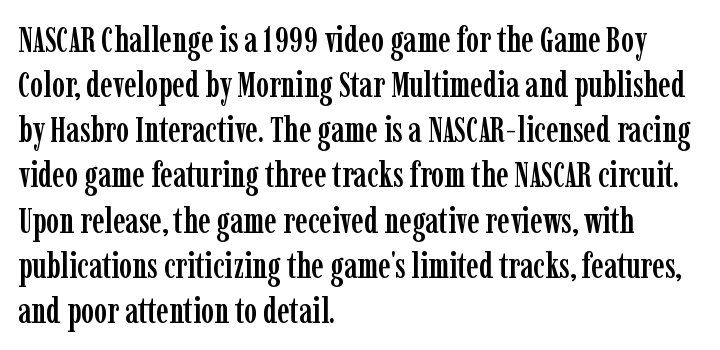
The image shows 35 px condensed serif type, upright; set left-aligned, normal line spacing (1.29x), normal letter spacing, not underlined; low stroke contrast and a medium x-height.
